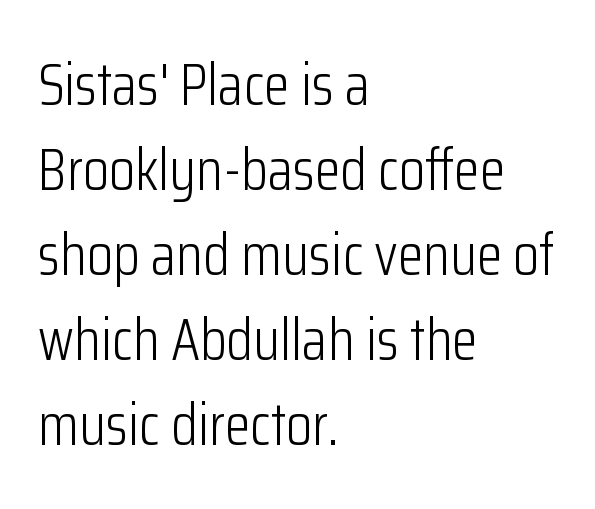
Layout note: lines flush left. The font sits on the lighter half of the weight spectrum, regular included. Has an underline been added? It has not. Normally led — the rows are evenly, conventionally spaced.
